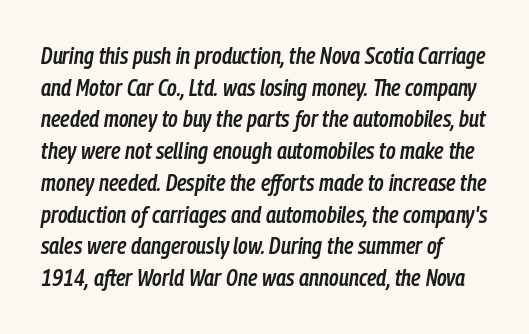
Q: Is the text bold? A: Semi-bold.
Q: Is the text italic (slanted)? A: Yes, it leans right by about 9 degrees.
Q: Is the text underlined? A: No.
Q: How is the paragraph aligned? A: Left-aligned.
Q: Is the spacing between letters normal or unusually wide? A: Normal.
Q: Is the spacing between lines tight, normal or loose? A: Normal.
